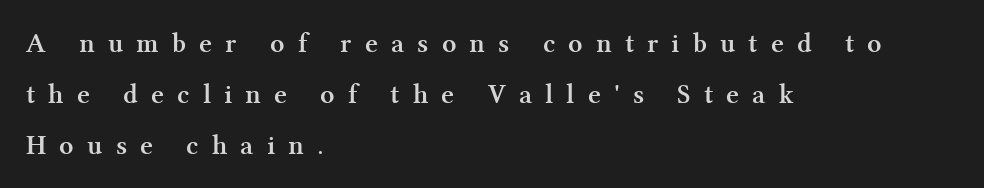
{"serif": "yes", "italic": "no", "bold": "yes", "weight": "semibold", "width": "normal", "stroke_contrast": "medium", "x_height": "medium", "monospaced": "no", "underline": "no", "align": "left", "line_spacing_ratio": 1.83, "letter_spacing": "wide", "letter_spacing_em": 0.47, "glyph_px": 28}
